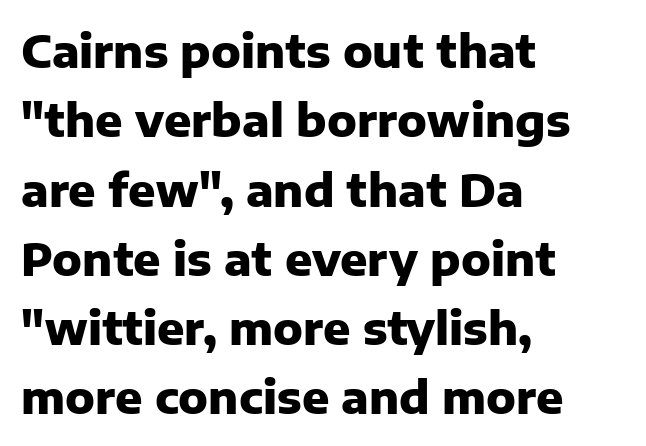
Q: Is the text bold? A: Yes.
Q: Is the text italic (slanted)? A: No, it is upright.
Q: Is the typeface a serif or a sans-serif typeface? A: Sans-serif.
Q: Is the text underlined? A: No.
Q: How is the paragraph aligned? A: Left-aligned.
Q: Is the spacing between letters normal or unusually wide? A: Normal.
Q: Is the spacing between lines tight, normal or loose? A: Normal.
Q: Width (condensed, normal, or wide)? A: Normal.
Q: Stroke contrast? A: Low.
Q: x-height? A: Medium.
Q: Monospaced? A: No.
